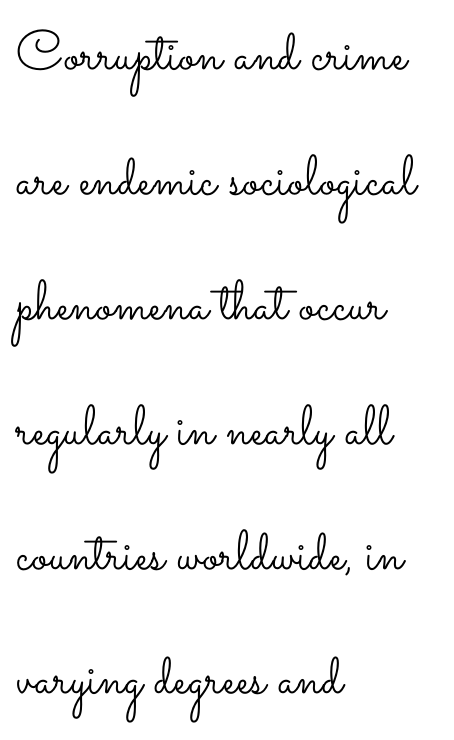
{"bold": "no", "weight": "light", "width": "wide", "stroke_contrast": "low", "x_height": "small", "monospaced": "no", "underline": "no", "align": "left", "line_spacing": "loose", "line_spacing_ratio": 2.23, "letter_spacing": "normal", "letter_spacing_em": 0.0, "glyph_px": 56}
